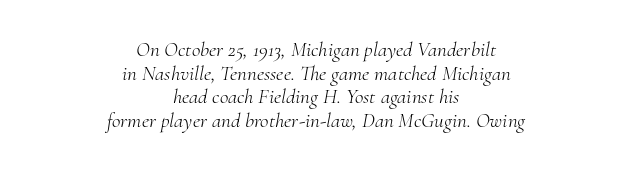
Q: Is the text bold? A: No.
Q: Is the text italic (slanted)? A: Yes, it leans right by about 10 degrees.
Q: Is the text underlined? A: No.
Q: How is the paragraph aligned? A: Centered.
Q: Is the spacing between letters normal or unusually wide? A: Normal.
Q: Is the spacing between lines tight, normal or loose? A: Tight.
